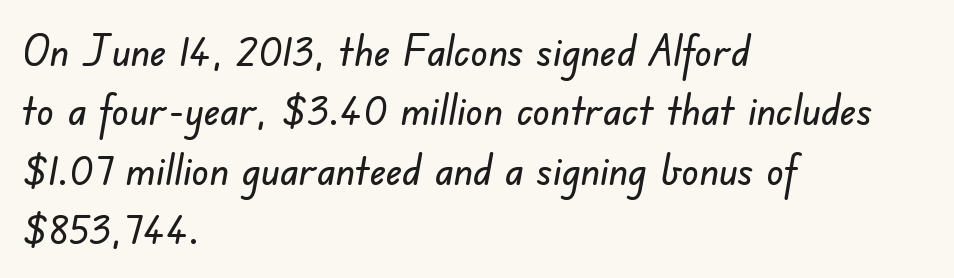
Q: Is the typeface a serif or a sans-serif typeface? A: Sans-serif.
Q: Is the text underlined? A: No.
Q: How is the paragraph aligned? A: Left-aligned.
Q: Is the spacing between letters normal or unusually wide? A: Normal.
Q: Is the spacing between lines tight, normal or loose? A: Normal.
Q: Width (condensed, normal, or wide)? A: Normal.
Q: Stroke contrast? A: Low.
Q: x-height? A: Small.
Q: Monospaced? A: No.
